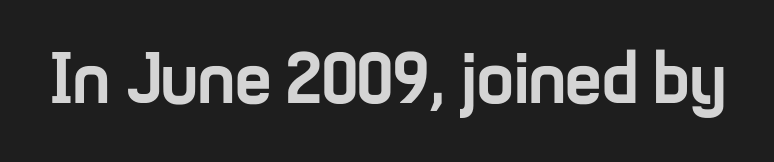
Q: Is the text bold? A: Yes.
Q: Is the text italic (slanted)? A: No, it is upright.
Q: Is the typeface a serif or a sans-serif typeface? A: Sans-serif.
Q: Is the text underlined? A: No.
Q: Is the spacing between letters normal or unusually wide? A: Normal.
Q: Width (condensed, normal, or wide)? A: Condensed.
Q: Stroke contrast? A: Low.
Q: x-height? A: Medium.
Q: Monospaced? A: No.
